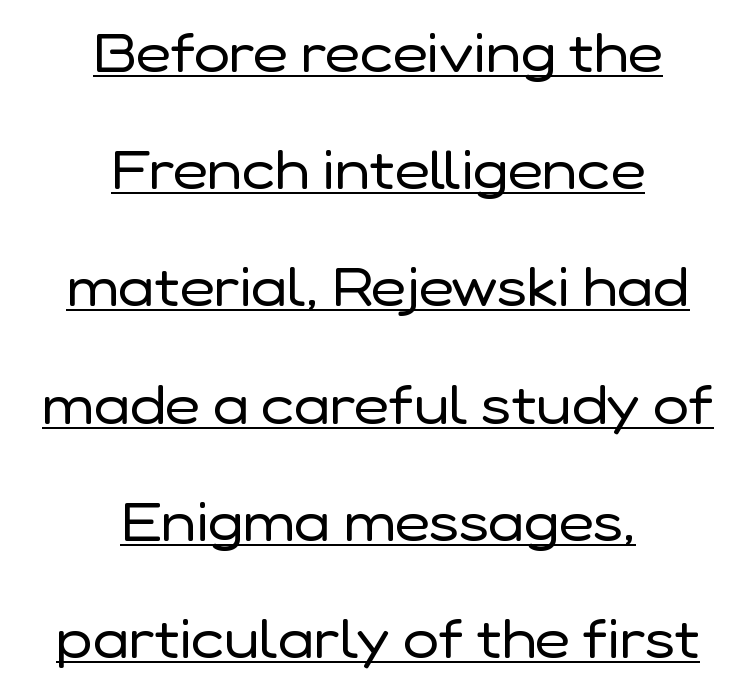
Characters follow at the spacing the type designer built in. What's the leading like? Stretched, with rows far apart. Where is the straight margin? There isn't one; the lines are centered. This is not heavy type; no bold has been used. Serifs: no, the terminals of the letterforms are clean. These lines are rendered in a variable-pitch font.
